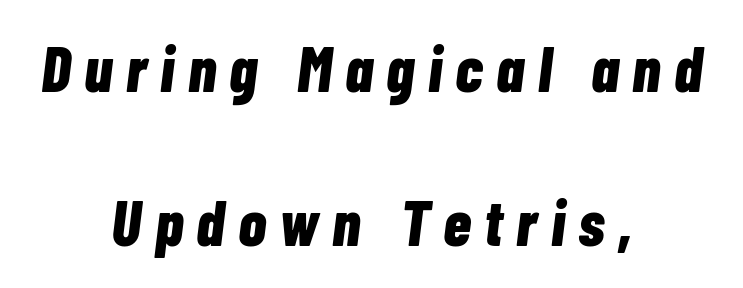
Q: Is the text bold? A: Yes.
Q: Is the text italic (slanted)? A: Yes, it leans right by about 7 degrees.
Q: Is the text underlined? A: No.
Q: How is the paragraph aligned? A: Centered.
Q: Is the spacing between letters normal or unusually wide? A: Unusually wide.
Q: Is the spacing between lines tight, normal or loose? A: Loose.
Q: Width (condensed, normal, or wide)? A: Condensed.
Q: Stroke contrast? A: Low.
Q: x-height? A: Medium.
Q: Monospaced? A: No.
